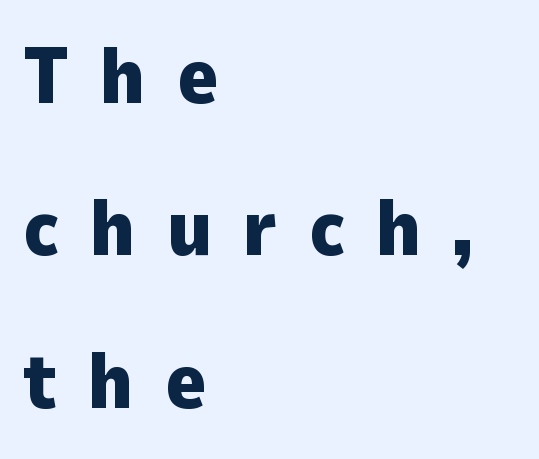
Rendered with straight, roman letterforms. The typesetter chose a ragged-right arrangement here. The specimen omits any rule beneath the text block's lines. Think of a printed novel: that variable character pitch is what you see here. Weight check: bold — yes, fully. Whoever set this chose breathing room over compactness in the vertical rhythm.
